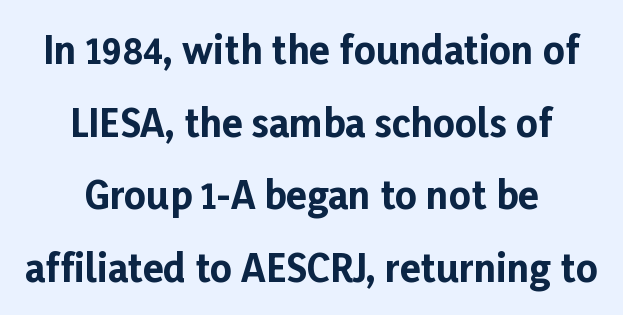
The image shows 38 px bold sans-serif type, upright; set centered, loose line spacing (1.91x), normal letter spacing, not underlined; low stroke contrast and a medium x-height.
